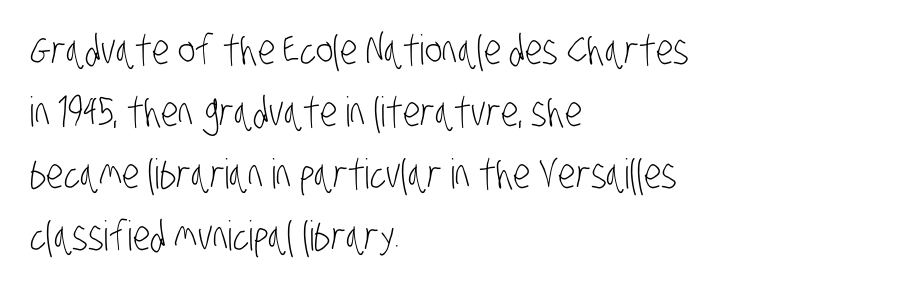
The face used here is proportionally spaced, like ordinary book or web type. Does the leading feel generous? No, just average. The line texture is even and compact thanks to regular tracking. Summary of weight: not heavy and not bold. Letterform terminals end flat and unadorned throughout the passage. Alignment: flush left.
